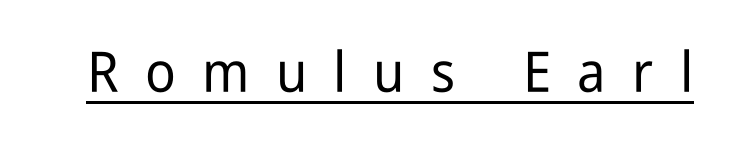
This is roman type, the default non-slanted kind. I'd call this a sans setting — the letters go barefoot. The rendering inserts visible extra space after every character. Each letter keeps its own natural width here, so spacing adapts to shape.
